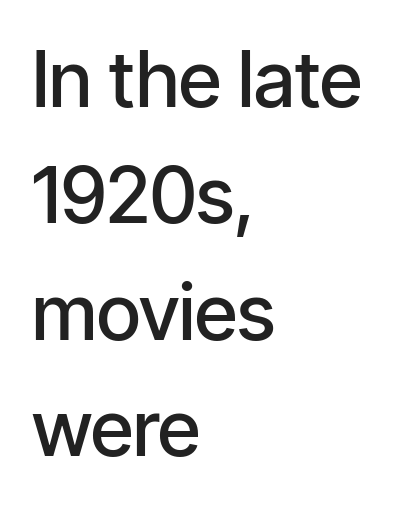
The image shows 77 px semibold, condensed sans-serif type, upright; set left-aligned, normal line spacing (1.51x), normal letter spacing, not underlined; low stroke contrast and a medium x-height.
